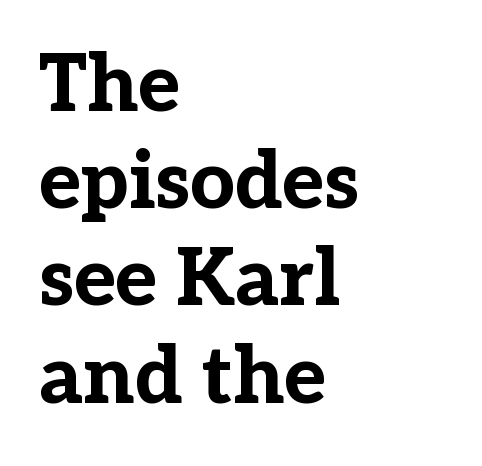
{"serif": "yes", "italic": "no", "bold": "yes", "weight": "bold", "width": "normal", "stroke_contrast": "low", "x_height": "medium", "monospaced": "no", "underline": "no", "align": "left", "line_spacing_ratio": 1.23, "letter_spacing": "normal", "letter_spacing_em": 0.0, "glyph_px": 79}
